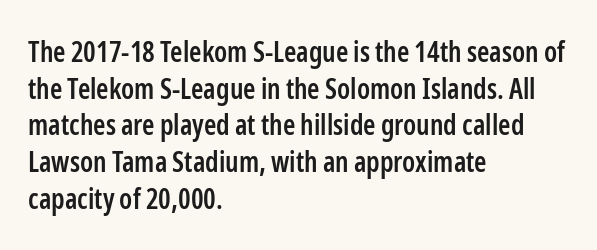
Note the varied advance widths — an 'i' is clearly narrower than an 'm'. I'd call this a sans setting — the letters go barefoot. Interline gaps are of average width in this sample. Do the letters lean? They stand straight. The face used here is a semibold: visibly heavier than regular, lighter than bold.
